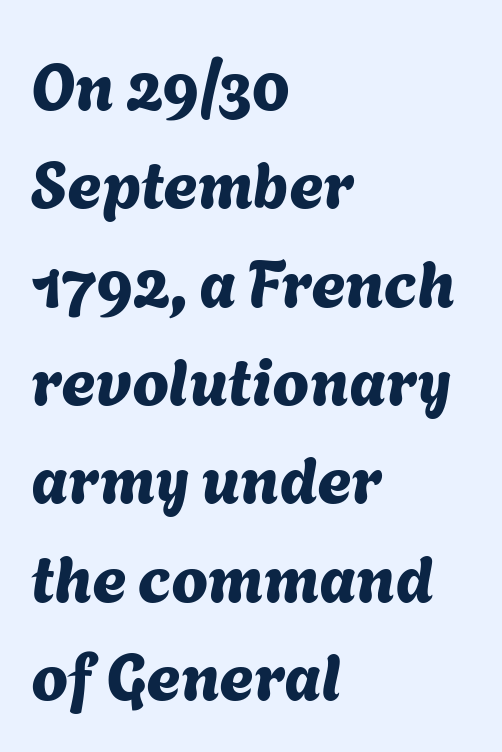
Q: Is the typeface a serif or a sans-serif typeface? A: Sans-serif.
Q: Is the text underlined? A: No.
Q: How is the paragraph aligned? A: Left-aligned.
Q: Is the spacing between letters normal or unusually wide? A: Normal.
Q: Is the spacing between lines tight, normal or loose? A: Normal.
Q: Width (condensed, normal, or wide)? A: Normal.
Q: Stroke contrast? A: Medium.
Q: x-height? A: Medium.
Q: Monospaced? A: No.
